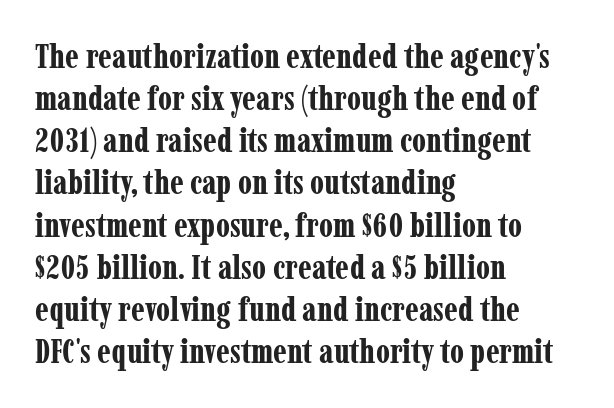
{"serif": "yes", "italic": "no", "bold": "yes", "weight": "bold", "width": "condensed", "stroke_contrast": "low", "x_height": "medium", "monospaced": "no", "underline": "no", "align": "left", "line_spacing_ratio": 1.24, "letter_spacing": "normal", "letter_spacing_em": 0.0, "glyph_px": 34}
